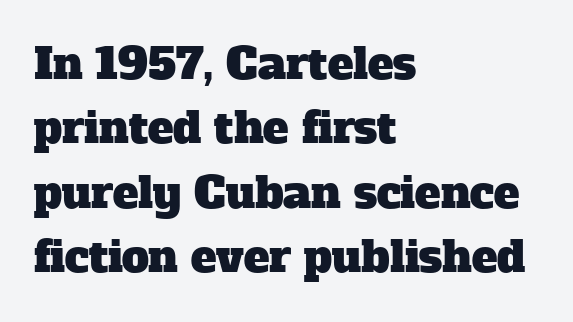
Q: Is the typeface a serif or a sans-serif typeface? A: Serif.
Q: Is the text underlined? A: No.
Q: How is the paragraph aligned? A: Left-aligned.
Q: Is the spacing between letters normal or unusually wide? A: Normal.
Q: Is the spacing between lines tight, normal or loose? A: Normal.
Q: Width (condensed, normal, or wide)? A: Normal.
Q: Stroke contrast? A: Low.
Q: x-height? A: Medium.
Q: Monospaced? A: No.
